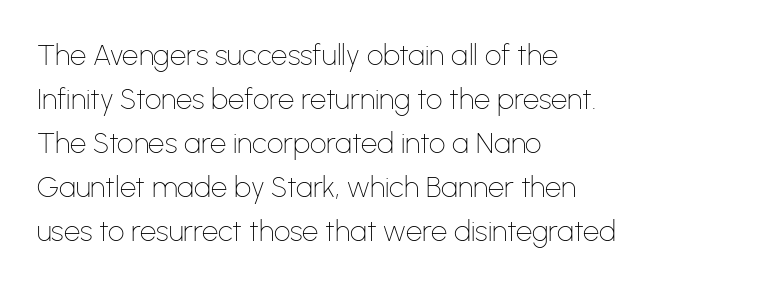
{"serif": "no", "italic": "no", "bold": "no", "weight": "thin", "width": "normal", "stroke_contrast": "low", "x_height": "medium", "monospaced": "no", "underline": "no", "align": "left", "line_spacing": "normal", "line_spacing_ratio": 1.52, "letter_spacing": "normal", "letter_spacing_em": 0.0, "glyph_px": 29}
